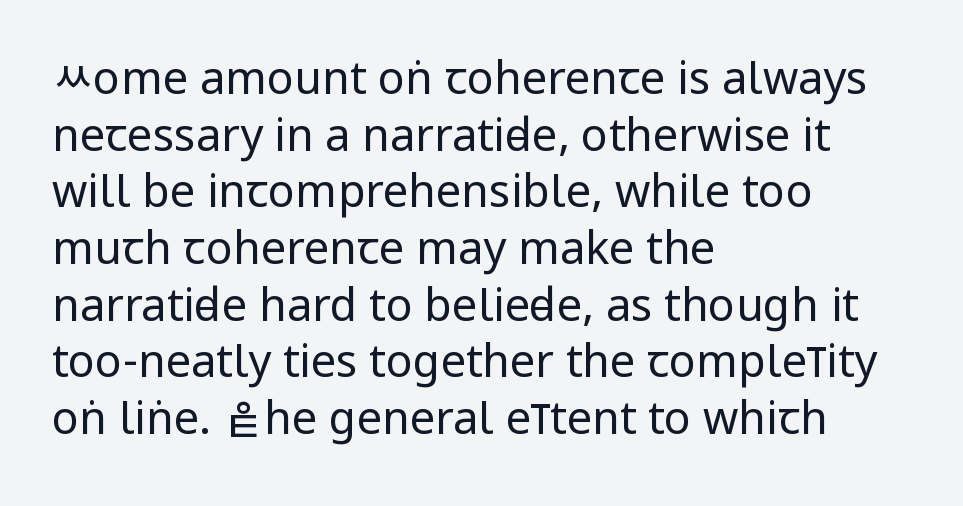
Q: Is the text bold? A: No.
Q: Is the text italic (slanted)? A: No, it is upright.
Q: Is the typeface a serif or a sans-serif typeface? A: Sans-serif.
Q: Is the text underlined? A: No.
Q: How is the paragraph aligned? A: Left-aligned.
Q: Is the spacing between letters normal or unusually wide? A: Normal.
Q: Is the spacing between lines tight, normal or loose? A: Normal.
Q: Width (condensed, normal, or wide)? A: Condensed.
Q: Stroke contrast? A: Low.
Q: x-height? A: Large.
Q: Monospaced? A: No.
